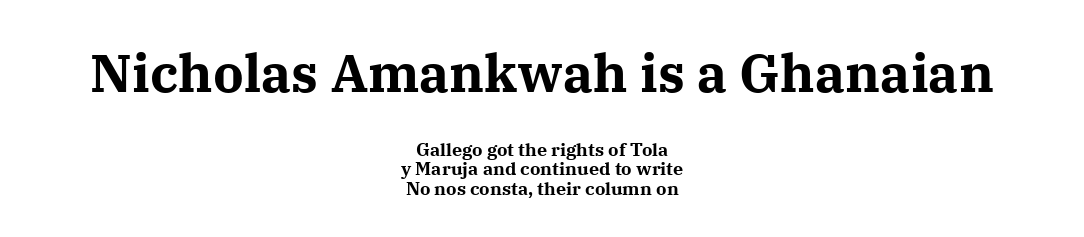
{"serif": "yes", "italic": "no", "bold": "yes", "weight": "bold", "width": "normal", "stroke_contrast": "medium", "x_height": "medium", "monospaced": "no", "underline": "no", "align": "center", "line_spacing": "tight", "line_spacing_ratio": 1.08, "letter_spacing": "normal", "letter_spacing_em": 0.0, "larger_block": "first", "size_ratio": 2.94, "glyph_px": 53}
